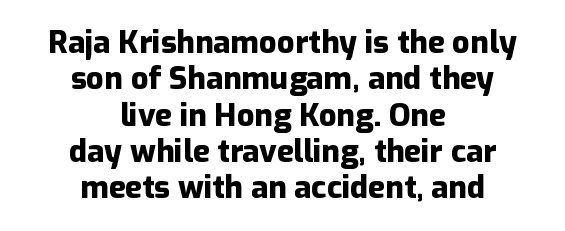
Q: Is the text bold? A: Yes.
Q: Is the text italic (slanted)? A: No, it is upright.
Q: Is the typeface a serif or a sans-serif typeface? A: Sans-serif.
Q: Is the text underlined? A: No.
Q: How is the paragraph aligned? A: Centered.
Q: Is the spacing between letters normal or unusually wide? A: Normal.
Q: Width (condensed, normal, or wide)? A: Normal.
Q: Stroke contrast? A: Low.
Q: x-height? A: Medium.
Q: Monospaced? A: No.
